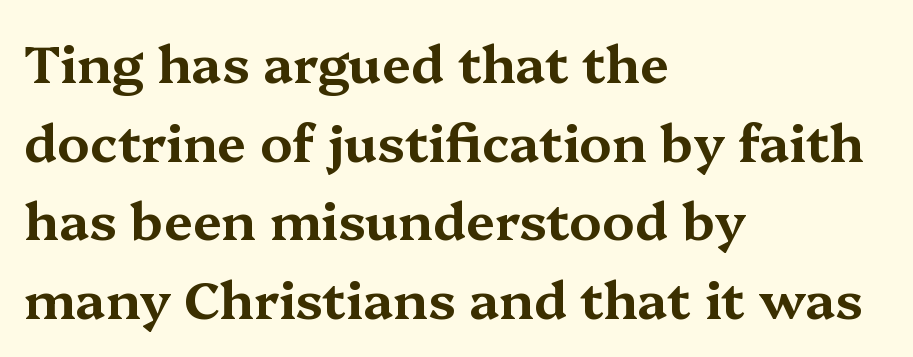
Q: Is the text italic (slanted)? A: No, it is upright.
Q: Is the typeface a serif or a sans-serif typeface? A: Serif.
Q: Is the text underlined? A: No.
Q: How is the paragraph aligned? A: Left-aligned.
Q: Is the spacing between letters normal or unusually wide? A: Normal.
Q: Is the spacing between lines tight, normal or loose? A: Normal.
Q: Width (condensed, normal, or wide)? A: Wide.
Q: Stroke contrast? A: Medium.
Q: x-height? A: Medium.
Q: Monospaced? A: No.
